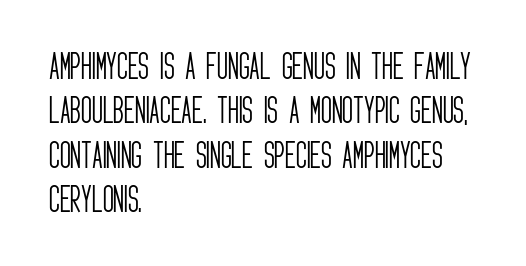
There is no visible air inserted between adjacent glyphs. Clear beneath every line of the passage. Looks like regular typesetting: each glyph gets only the width it needs. Alignment: flush left.
